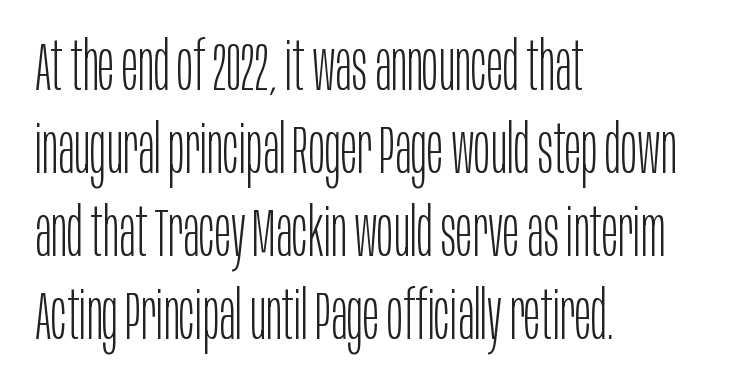
Q: Is the text bold? A: No.
Q: Is the text italic (slanted)? A: No, it is upright.
Q: Is the typeface a serif or a sans-serif typeface? A: Sans-serif.
Q: Is the text underlined? A: No.
Q: How is the paragraph aligned? A: Left-aligned.
Q: Is the spacing between letters normal or unusually wide? A: Normal.
Q: Width (condensed, normal, or wide)? A: Condensed.
Q: Stroke contrast? A: Low.
Q: x-height? A: Large.
Q: Monospaced? A: No.
